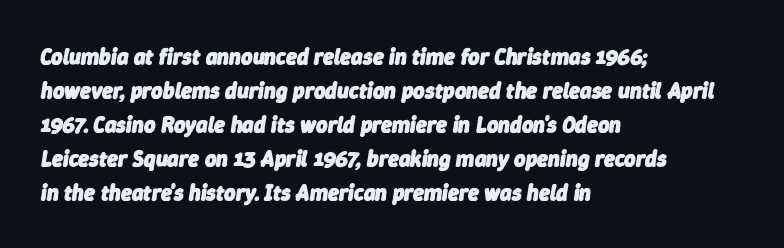
The image shows 22 px bold type, italic (leaning right); set left-aligned, normal line spacing (1.54x), normal letter spacing, not underlined.
